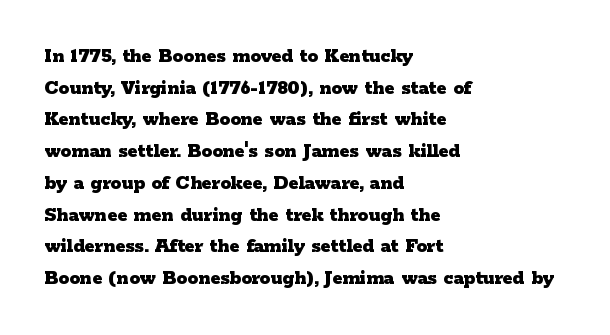
{"italic": "no", "bold": "yes", "underline": "no", "align": "left", "line_spacing": "normal", "line_spacing_ratio": 1.51, "letter_spacing": "normal", "letter_spacing_em": 0.0, "glyph_px": 21}
